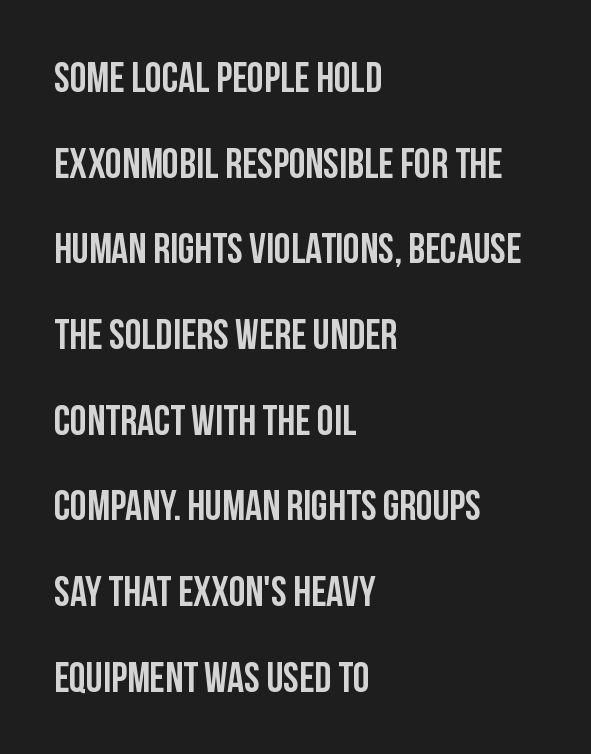
{"serif": "no", "italic": "no", "width": "condensed", "stroke_contrast": "low", "x_height": "large", "monospaced": "no", "underline": "no", "align": "left", "line_spacing": "loose", "line_spacing_ratio": 2.04, "letter_spacing": "normal", "letter_spacing_em": 0.0, "glyph_px": 42}
